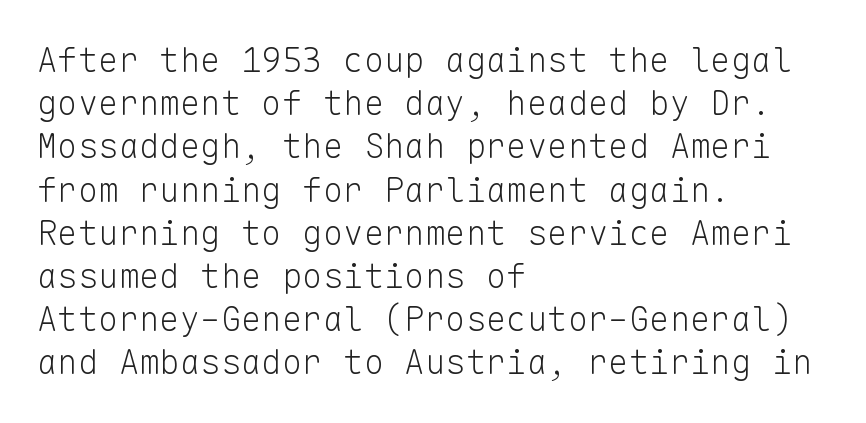
The image shows 34 px light sans-serif type, upright, monospaced; set left-aligned, normal line spacing (1.27x), normal letter spacing, not underlined; low stroke contrast and a medium x-height.
